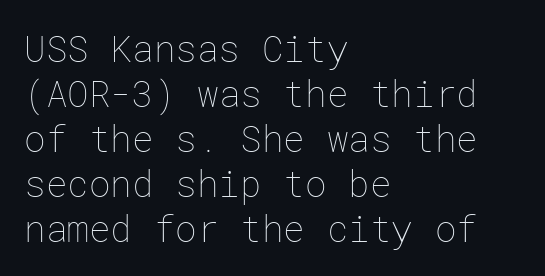
The image shows 36 px thin type, upright; set left-aligned, normal line spacing (1.25x), normal letter spacing, not underlined; low stroke contrast and a medium x-height.
